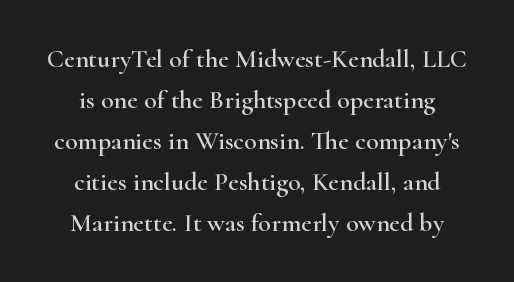
The image shows 26 px text type, upright; set normal line spacing (1.58x), normal letter spacing, not underlined.
